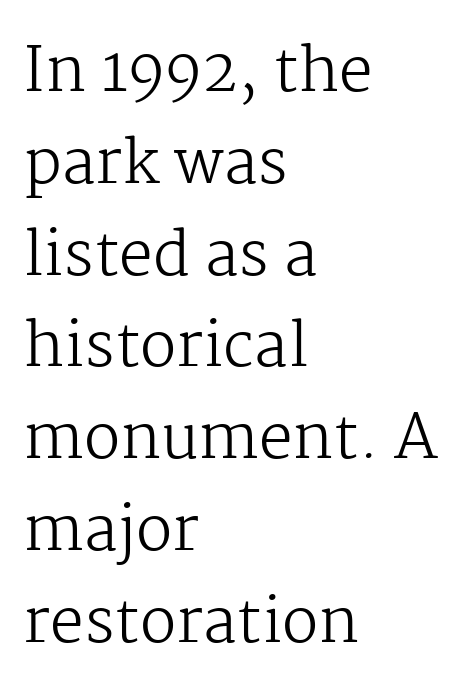
{"serif": "yes", "italic": "no", "bold": "no", "weight": "regular", "width": "normal", "stroke_contrast": "medium", "x_height": "medium", "monospaced": "no", "underline": "no", "align": "left", "line_spacing": "normal", "line_spacing_ratio": 1.53, "letter_spacing": "normal", "letter_spacing_em": 0.0, "glyph_px": 60}
